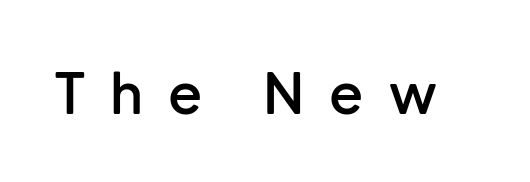
The image shows 56 px semibold sans-serif type, upright; set unusually wide letter spacing (+0.45 em), not underlined; low stroke contrast and a medium x-height.
